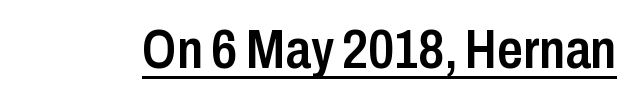
The image shows 56 px semibold, condensed sans-serif type, upright; set normal letter spacing, underlined; low stroke contrast and a medium x-height.
